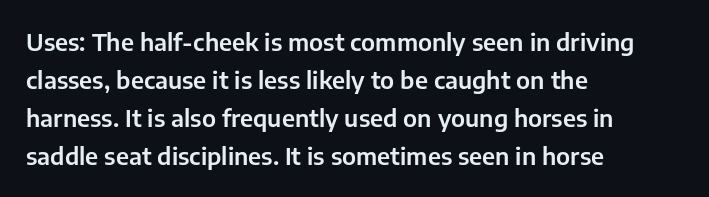
Q: Is the text italic (slanted)? A: No, it is upright.
Q: Is the text underlined? A: No.
Q: How is the paragraph aligned? A: Left-aligned.
Q: Is the spacing between letters normal or unusually wide? A: Normal.
Q: Is the spacing between lines tight, normal or loose? A: Normal.
